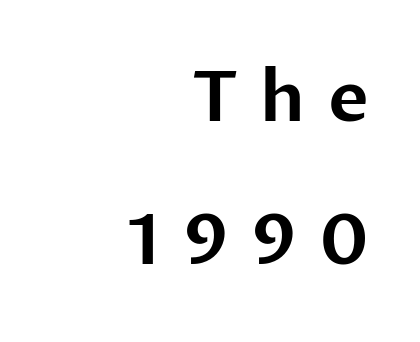
The image shows 70 px sans-serif type, upright; set right-aligned, loose line spacing (2.05x), unusually wide letter spacing (+0.32 em), not underlined; low stroke contrast and a medium x-height.
